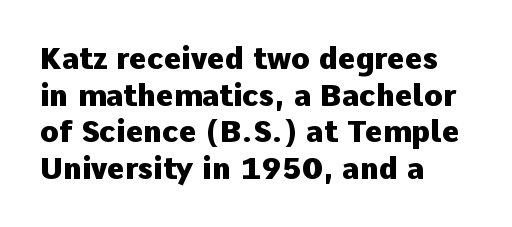
The image shows 30 px heavy sans-serif type, upright; set left-aligned, line spacing 1.22x, normal letter spacing, not underlined; low stroke contrast and a medium x-height.
